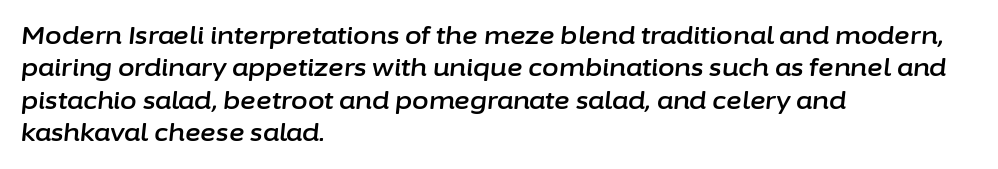
Horizontal bands of white between lines are of average thickness. Anything drawn beneath the words? Only blank space. The rendering applies a slant to the glyphs. The letters sit at their default tracking, neither squeezed nor spread. The paragraph shown leans on its left margin.
